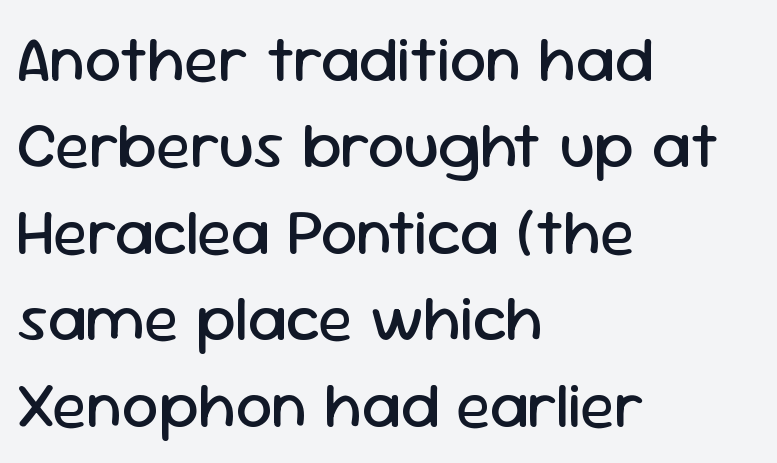
Q: Is the text bold? A: No.
Q: Is the text italic (slanted)? A: No, it is upright.
Q: Is the typeface a serif or a sans-serif typeface? A: Sans-serif.
Q: Is the text underlined? A: No.
Q: How is the paragraph aligned? A: Left-aligned.
Q: Is the spacing between letters normal or unusually wide? A: Normal.
Q: Is the spacing between lines tight, normal or loose? A: Normal.
Q: Width (condensed, normal, or wide)? A: Normal.
Q: Stroke contrast? A: Low.
Q: x-height? A: Medium.
Q: Monospaced? A: No.
